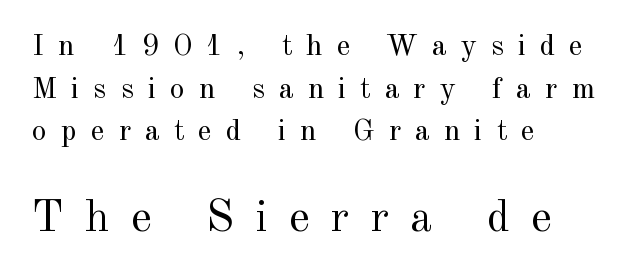
Q: Is the text bold? A: No.
Q: Is the text italic (slanted)? A: No, it is upright.
Q: Is the typeface a serif or a sans-serif typeface? A: Serif.
Q: Is the text underlined? A: No.
Q: How is the paragraph aligned? A: Left-aligned.
Q: Is the spacing between letters normal or unusually wide? A: Unusually wide.
Q: Is the spacing between lines tight, normal or loose? A: Normal.
Q: Which block of text is set in a larger size, the first (top) or the second (bottom)? A: The second (bottom) one.
Q: Width (condensed, normal, or wide)? A: Normal.
Q: x-height? A: Small.
Q: Monospaced? A: No.
